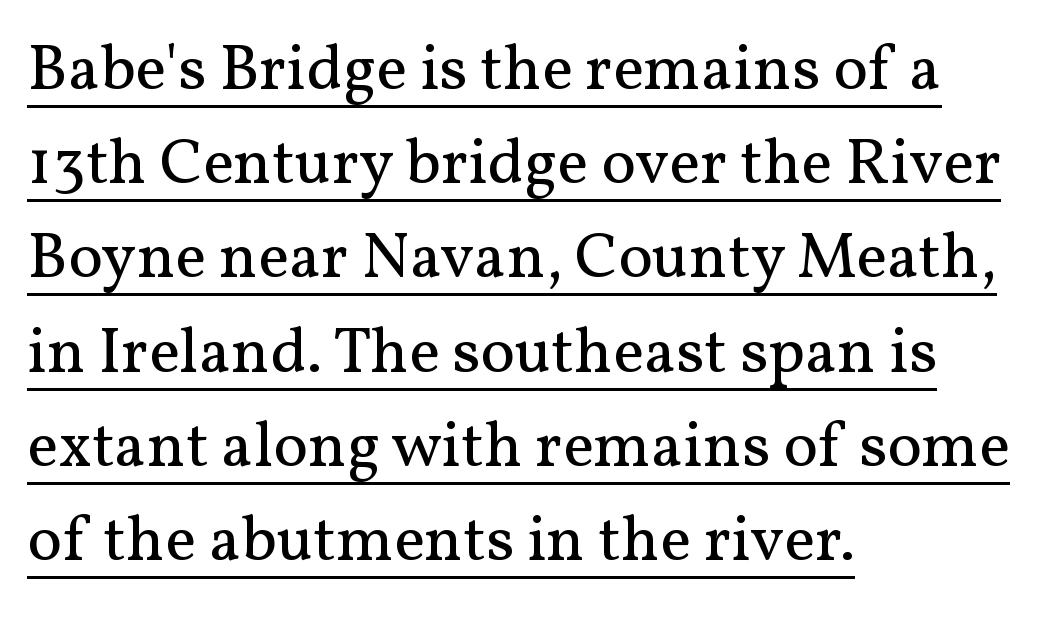
The image shows 65 px regular-weight serif type, upright; set left-aligned, normal line spacing (1.45x), normal letter spacing, underlined; medium stroke contrast and a medium x-height.
